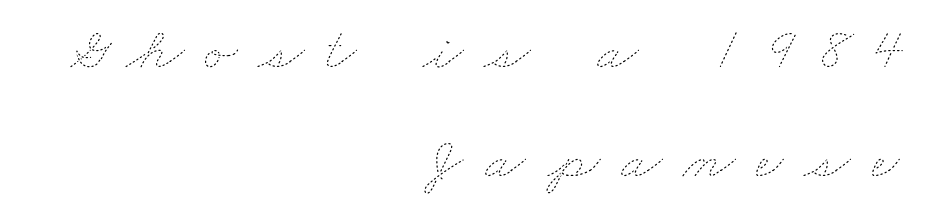
Q: Is the text bold? A: No.
Q: Is the text underlined? A: No.
Q: How is the paragraph aligned? A: Right-aligned.
Q: Is the spacing between letters normal or unusually wide? A: Unusually wide.
Q: Width (condensed, normal, or wide)? A: Wide.
Q: Stroke contrast? A: Low.
Q: x-height? A: Small.
Q: Monospaced? A: No.
